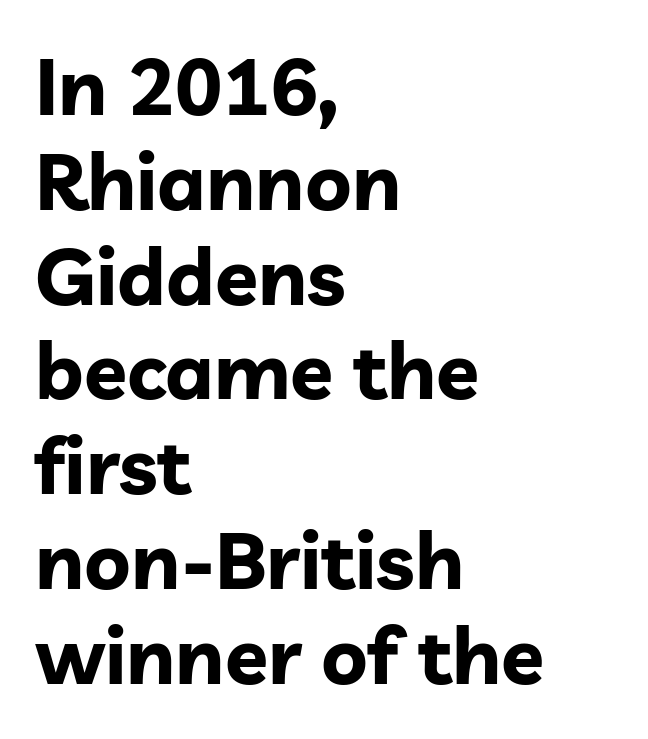
Emphasis by weight is at full strength: bold. The face used here is a sans, in the tradition of grotesques and geometrics. These lines are set flush left with a ragged right edge. The typography opts for an upright posture over an oblique one.
